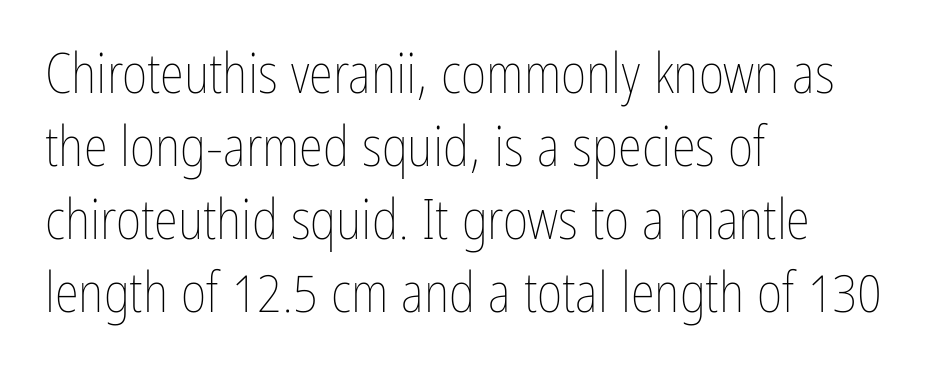
The image shows 55 px thin, condensed type, upright; set left-aligned, normal line spacing (1.33x), normal letter spacing, not underlined; low stroke contrast and a medium x-height.
